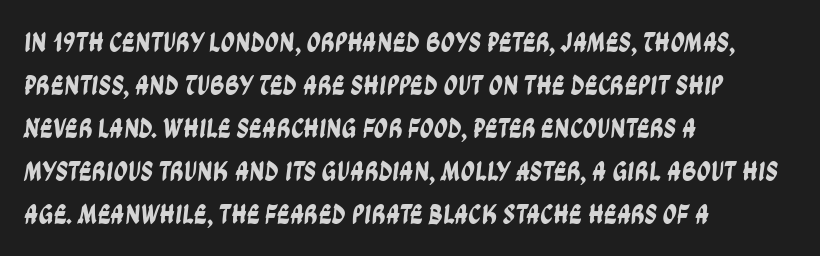
The words here are not underlined. The rendering keeps characters at their native spacing. Character widths vary here, with narrow letters taking less room than wide ones. What kind of face is this? One without serifs — a sans. Regular leading. The rendering anchors every line to the left-hand side.
